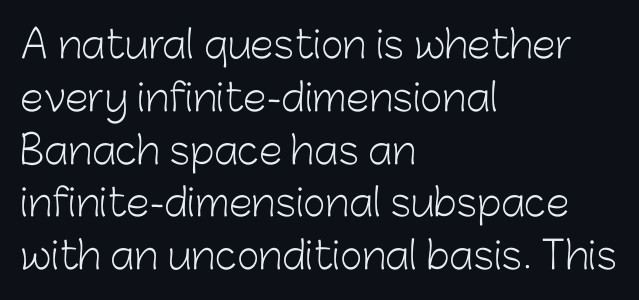
These lines were composed using upright roman letters. Does the type have serifs? No, each stem ends abruptly. Does extra space separate the letters? No, they use regular spacing. The rendering uses a moderate line-height, typical for paragraphs. Underlining? Definitely not there. The weight would be labelled regular, book, light, or lighter still.
